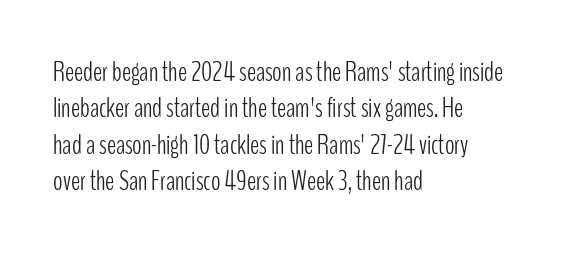
The face used here is proportionally spaced, like ordinary book or web type. Decoration check: the copy has no underline. The vertical gap from one line to the next is medium. Compared with a centered layout, this one pins lines to the left instead. The font's upright variant was chosen for this text.
